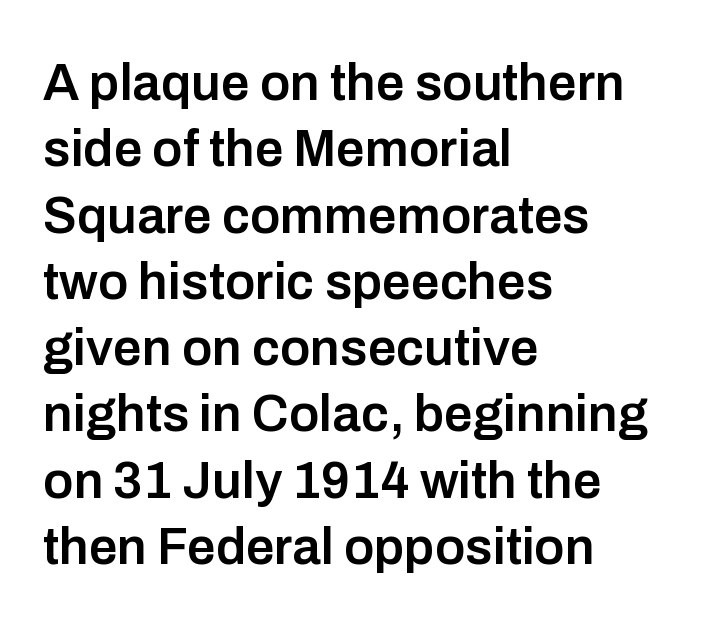
{"serif": "no", "italic": "no", "bold": "semi", "weight": "semibold", "width": "normal", "stroke_contrast": "low", "x_height": "medium", "monospaced": "no", "underline": "no", "align": "left", "line_spacing": "normal", "line_spacing_ratio": 1.3, "letter_spacing": "normal", "letter_spacing_em": 0.0, "glyph_px": 51}
